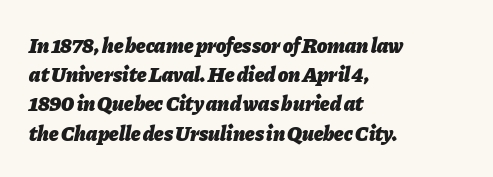
The image shows 21 px bold type, italic (leaning right); set left-aligned, normal line spacing (1.39x), normal letter spacing, not underlined.
